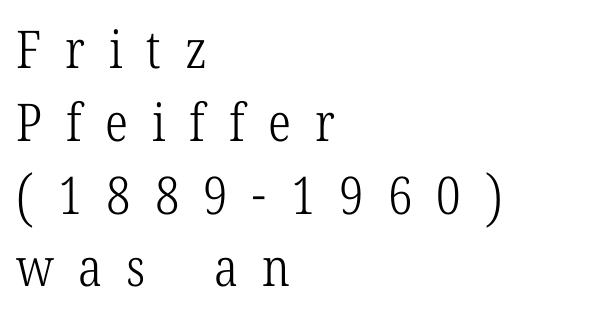
Each word looks stretched out because of the extra space between its letters. This block has exactly the height ordinary leading produces. Regarding serifs, this sample has them. Note the varied advance widths — an 'i' is clearly narrower than an 'm'. The strokes are not fattened; the text isn't bold.
